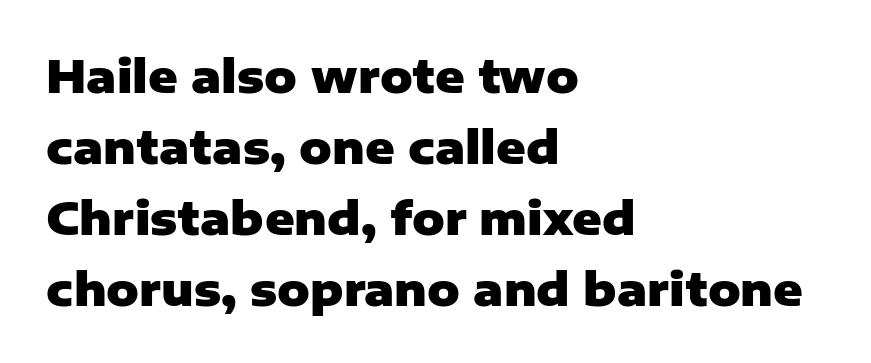
Q: Is the text bold? A: Yes.
Q: Is the text italic (slanted)? A: No, it is upright.
Q: Is the typeface a serif or a sans-serif typeface? A: Sans-serif.
Q: Is the text underlined? A: No.
Q: How is the paragraph aligned? A: Left-aligned.
Q: Is the spacing between letters normal or unusually wide? A: Normal.
Q: Is the spacing between lines tight, normal or loose? A: Normal.
Q: Width (condensed, normal, or wide)? A: Normal.
Q: Stroke contrast? A: Low.
Q: x-height? A: Medium.
Q: Monospaced? A: No.
